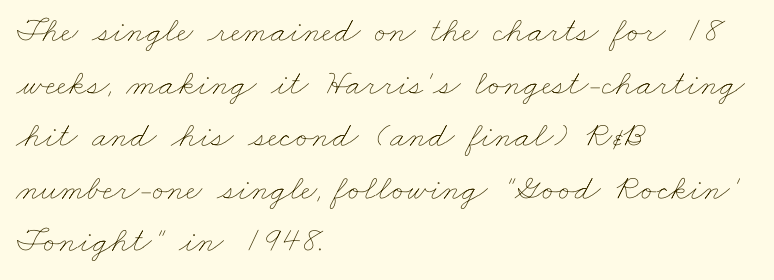
{"bold": "no", "weight": "thin", "width": "wide", "stroke_contrast": "low", "x_height": "small", "monospaced": "no", "underline": "no", "align": "left", "line_spacing": "normal", "line_spacing_ratio": 1.46, "letter_spacing": "normal", "letter_spacing_em": 0.0, "glyph_px": 36}
